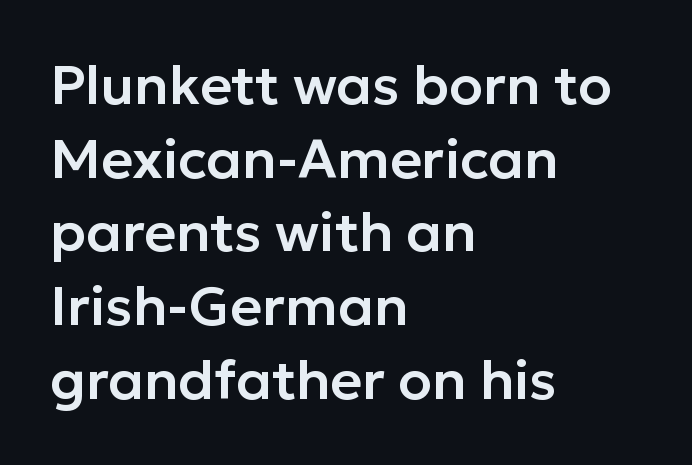
The image shows 55 px sans-serif type, upright; set left-aligned, normal line spacing (1.34x), normal letter spacing, not underlined; low stroke contrast and a medium x-height.
